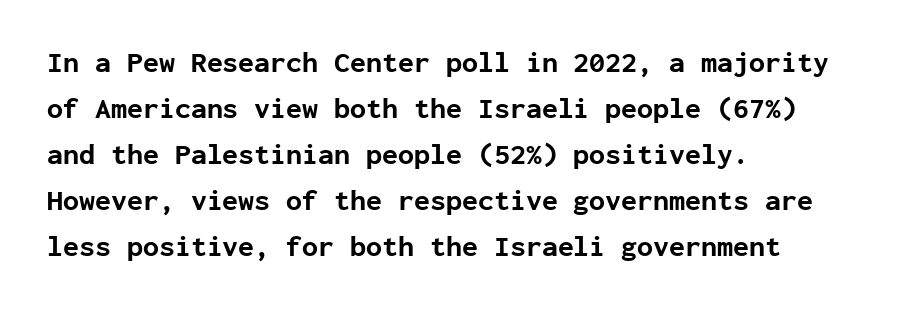
Q: Is the text bold? A: Yes.
Q: Is the text italic (slanted)? A: No, it is upright.
Q: Is the typeface a serif or a sans-serif typeface? A: Sans-serif.
Q: Is the text underlined? A: No.
Q: How is the paragraph aligned? A: Left-aligned.
Q: Is the spacing between letters normal or unusually wide? A: Normal.
Q: Is the spacing between lines tight, normal or loose? A: Normal.
Q: Width (condensed, normal, or wide)? A: Normal.
Q: Stroke contrast? A: Low.
Q: x-height? A: Medium.
Q: Monospaced? A: Yes.
